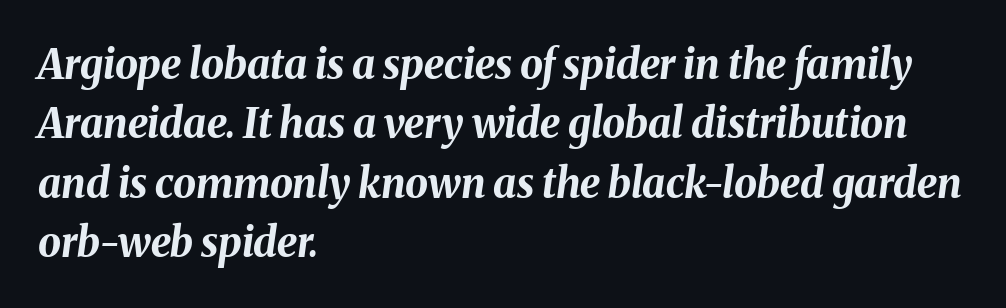
Its strokes are broad and dark, the hallmark of bold type. Looking at the ascenders, they clearly lean. Is the block centered? No — it sits flush against the left margin. Leading: standard. Does extra space separate the letters? No, they use regular spacing. Spacing verdict: proportional, widths tailored to each character.
